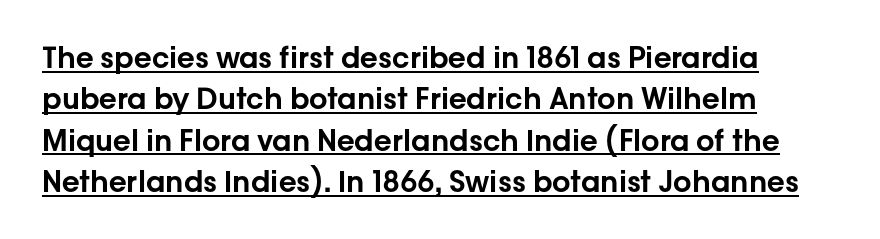
The rendering shows plain stroke endings on the letterforms — a sans-serif design. A roman cut, with each character standing at attention. Here the glyphs are tracked normally, forming tight word shapes. Reading down the block, your eye returns to a fixed left position each line. Looks like someone drew a line under every word here. If you measured baseline to baseline, you'd find a middling distance.
